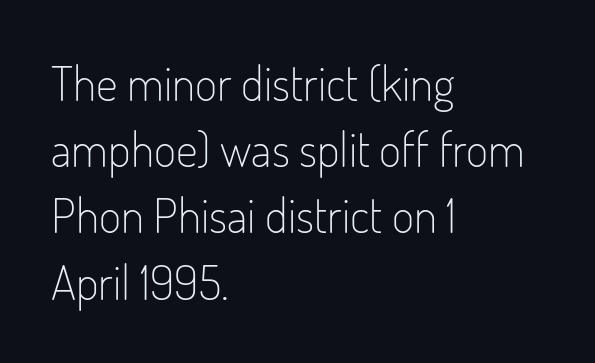
{"serif": "no", "italic": "no", "bold": "no", "weight": "light", "width": "condensed", "stroke_contrast": "low", "x_height": "small", "monospaced": "no", "underline": "no", "align": "left", "line_spacing": "normal", "line_spacing_ratio": 1.38, "letter_spacing": "normal", "letter_spacing_em": 0.0, "glyph_px": 48}
